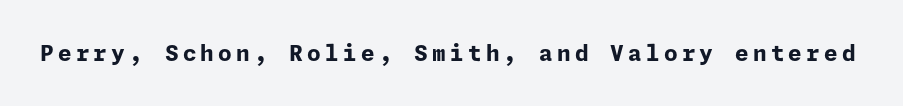
{"italic": "no", "bold": "yes", "underline": "no", "glyph_px": 22}
